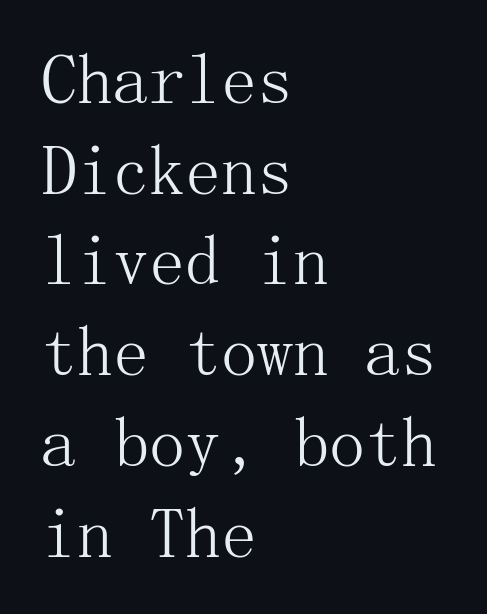
The image shows 72 px light serif type, upright; set left-aligned, normal line spacing (1.26x), normal letter spacing, not underlined; medium stroke contrast and a medium x-height.
